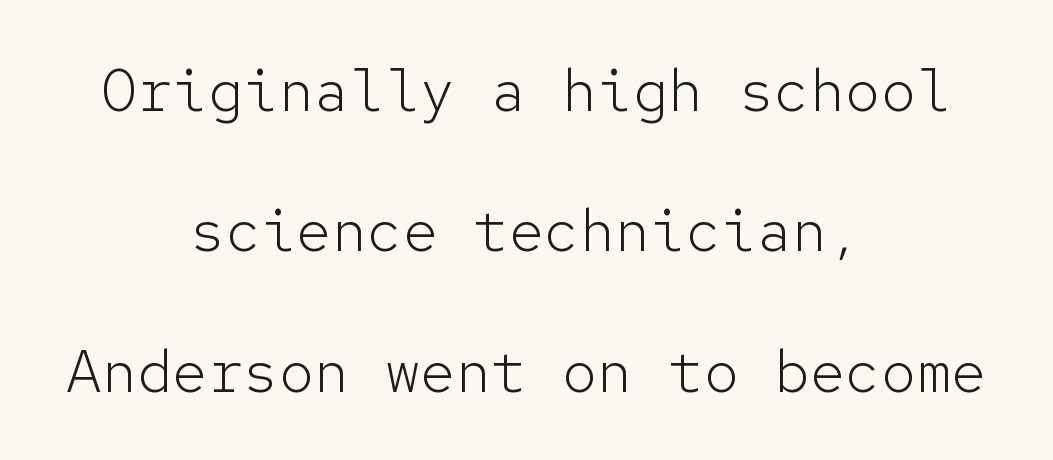
The image shows 59 px light sans-serif type, upright, monospaced; set centered, loose line spacing (2.38x), normal letter spacing, not underlined; low stroke contrast and a medium x-height.
